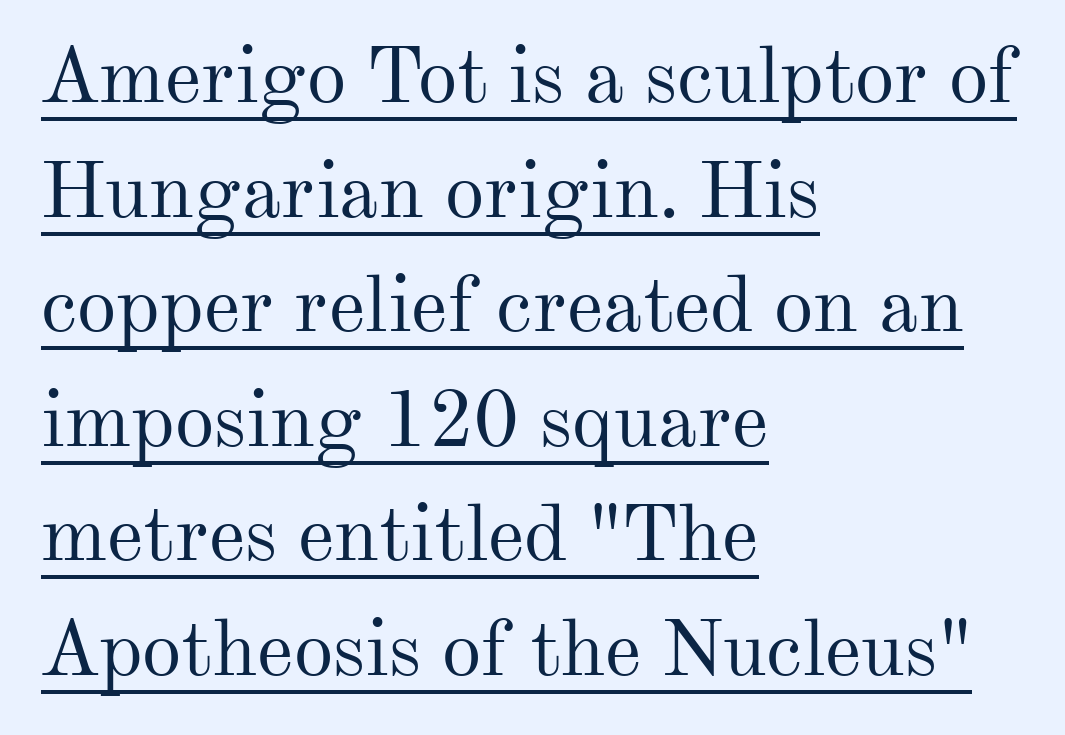
The image shows 79 px regular-weight serif type, upright; set left-aligned, normal line spacing (1.45x), normal letter spacing, underlined; medium stroke contrast and a small x-height.
